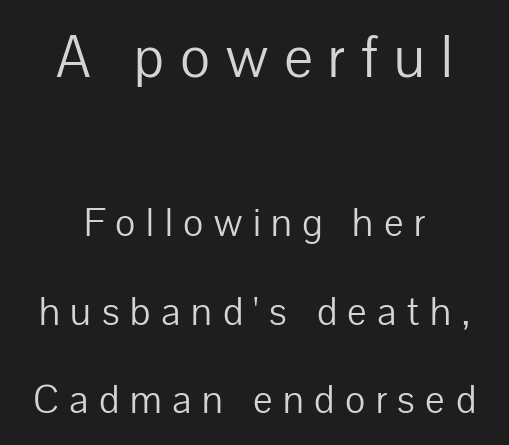
The image shows 58 px light sans-serif type, upright; set centered, loose line spacing (2.27x), unusually wide letter spacing (+0.27 em), not underlined; the first (top) block is 1.49x larger; low stroke contrast and a medium x-height.
